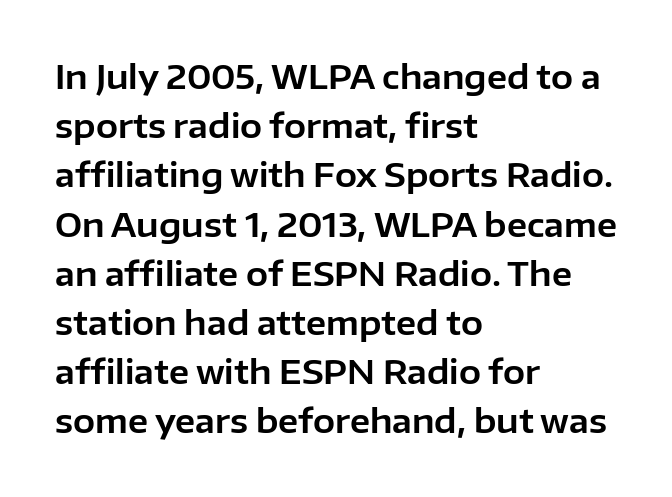
{"serif": "no", "italic": "no", "width": "normal", "stroke_contrast": "low", "x_height": "medium", "monospaced": "no", "underline": "no", "align": "left", "line_spacing": "normal", "line_spacing_ratio": 1.49, "letter_spacing": "normal", "letter_spacing_em": 0.0, "glyph_px": 33}
